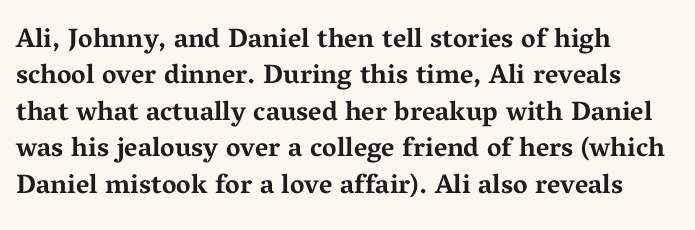
The lettering stays uniformly vertical, giving the passage a roman look. Letters rest on an invisible, unmarked baseline. This block has exactly the height ordinary leading produces. Spacing between characters is what you'd get straight out of the box. Notice how thick the strokes are: this is what a full bold looks like.
